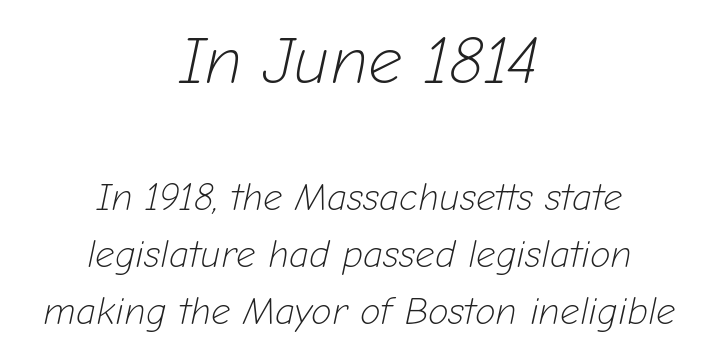
{"italic": "yes", "lean": "right", "slant_degrees": 12, "bold": "no", "weight": "light", "width": "normal", "stroke_contrast": "low", "x_height": "medium", "monospaced": "no", "underline": "no", "align": "center", "line_spacing": "normal", "line_spacing_ratio": 1.49, "letter_spacing": "normal", "letter_spacing_em": 0.0, "larger_block": "first", "size_ratio": 1.76, "glyph_px": 67}
